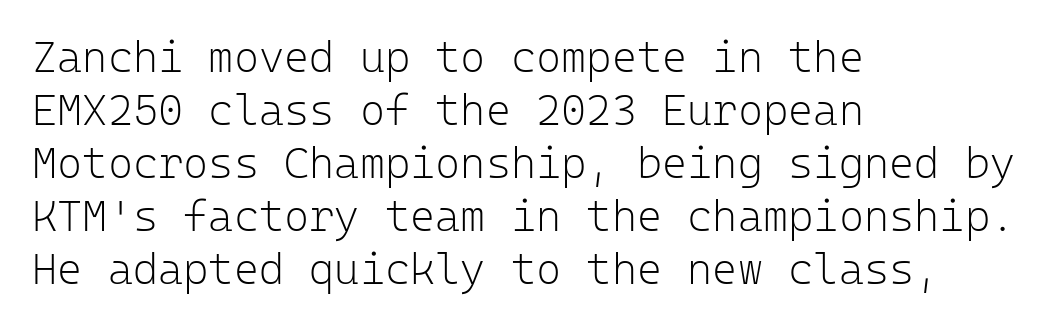
The image shows 43 px light sans-serif type, upright, monospaced; set left-aligned, line spacing 1.23x, normal letter spacing, not underlined; low stroke contrast and a medium x-height.
